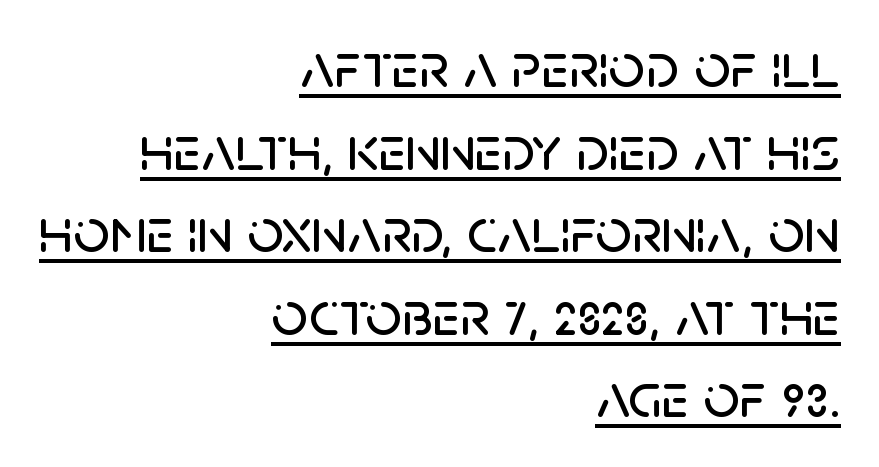
{"serif": "no", "italic": "no", "width": "normal", "stroke_contrast": "low", "x_height": "large", "monospaced": "no", "underline": "yes", "align": "right", "line_spacing": "normal", "line_spacing_ratio": 1.29, "letter_spacing": "normal", "letter_spacing_em": 0.0, "glyph_px": 64}
